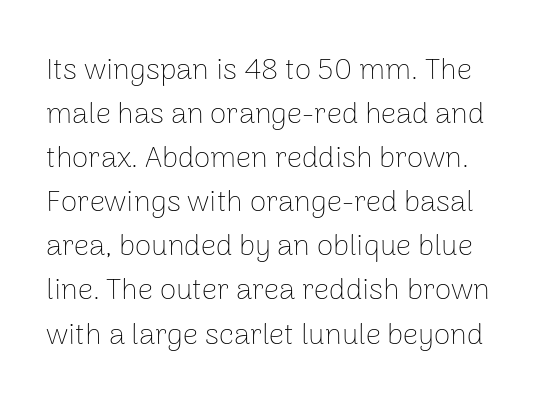
{"serif": "no", "italic": "no", "bold": "no", "weight": "thin", "width": "normal", "stroke_contrast": "low", "x_height": "medium", "monospaced": "no", "underline": "no", "line_spacing": "normal", "line_spacing_ratio": 1.47, "letter_spacing": "normal", "letter_spacing_em": 0.0, "glyph_px": 30}
